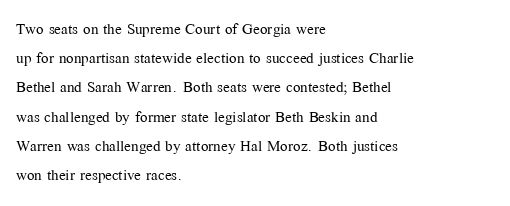
Q: Is the text bold? A: No.
Q: Is the text italic (slanted)? A: No, it is upright.
Q: Is the text underlined? A: No.
Q: How is the paragraph aligned? A: Left-aligned.
Q: Is the spacing between letters normal or unusually wide? A: Normal.
Q: Is the spacing between lines tight, normal or loose? A: Normal.
